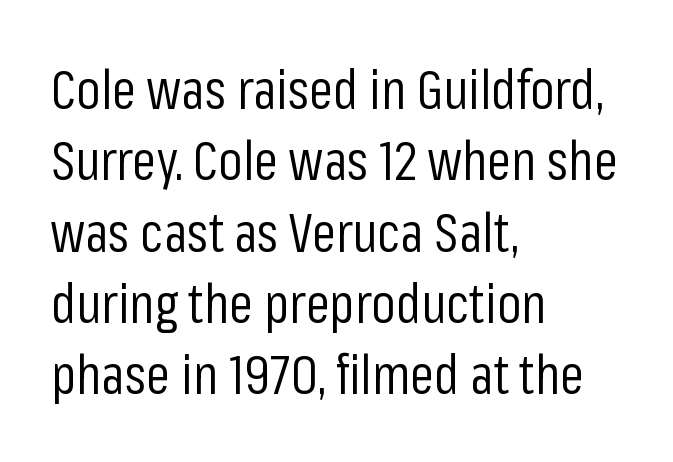
{"serif": "no", "italic": "no", "bold": "no", "weight": "regular", "width": "condensed", "stroke_contrast": "low", "x_height": "medium", "monospaced": "no", "underline": "no", "align": "left", "line_spacing": "normal", "line_spacing_ratio": 1.32, "letter_spacing": "normal", "letter_spacing_em": 0.0, "glyph_px": 54}
